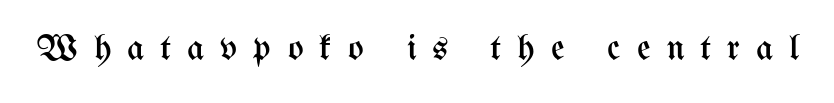
Observe the wide spacing: letters keep a clear distance from each other. The rendering uses natural spacing where letterforms have individual widths. A light-to-regular cut is what we see here. The letters stand upright; this is a roman face. The foot of each line stays bare and open.
